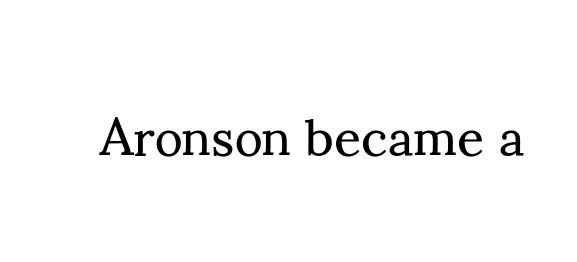
Glyph-to-glyph distance matches everyday printed text. Does the lettering tilt? It doesn't — this is upright. Font category for this specimen: serif. Think of a printed novel: that variable character pitch is what you see here.
